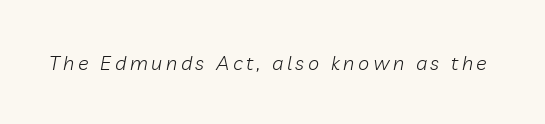
Yep, that's italic — everything's leaning. Weight: regular or lighter. The specimen omits any rule beneath the text block's lines.
